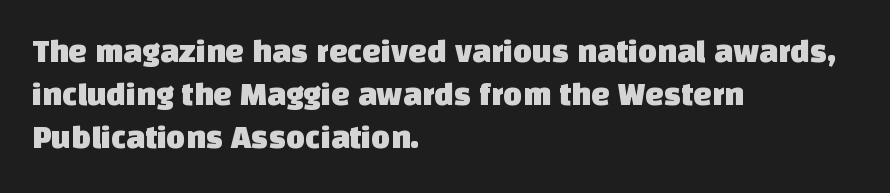
Q: Is the typeface a serif or a sans-serif typeface? A: Sans-serif.
Q: Is the text underlined? A: No.
Q: How is the paragraph aligned? A: Left-aligned.
Q: Is the spacing between letters normal or unusually wide? A: Normal.
Q: Is the spacing between lines tight, normal or loose? A: Normal.
Q: Width (condensed, normal, or wide)? A: Normal.
Q: Stroke contrast? A: Low.
Q: x-height? A: Large.
Q: Monospaced? A: No.
